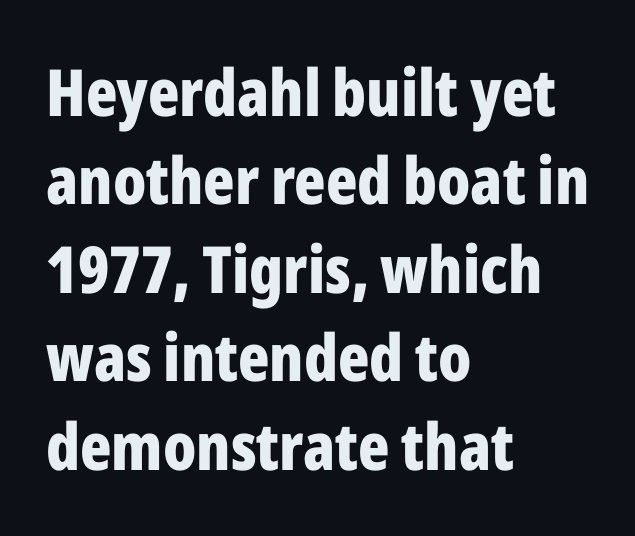
{"serif": "no", "italic": "no", "bold": "yes", "weight": "bold", "width": "condensed", "stroke_contrast": "low", "x_height": "medium", "monospaced": "no", "underline": "no", "align": "left", "line_spacing": "normal", "line_spacing_ratio": 1.36, "letter_spacing": "normal", "letter_spacing_em": 0.0, "glyph_px": 65}
